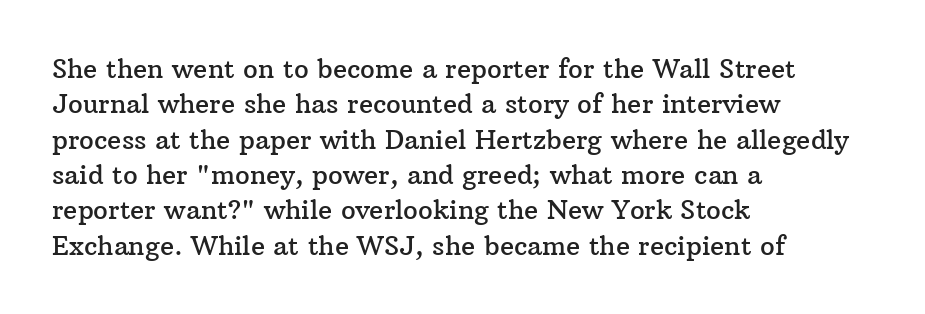
Q: Is the text italic (slanted)? A: No, it is upright.
Q: Is the text underlined? A: No.
Q: How is the paragraph aligned? A: Left-aligned.
Q: Is the spacing between letters normal or unusually wide? A: Normal.
Q: Is the spacing between lines tight, normal or loose? A: Normal.
